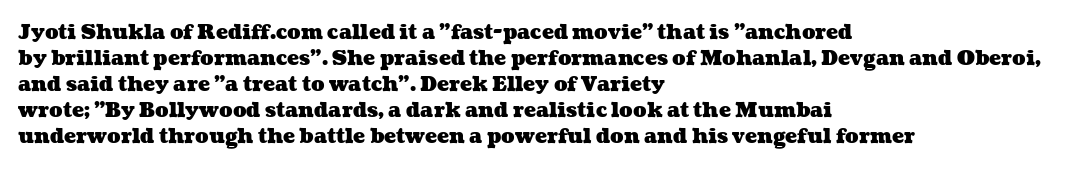
{"bold": "yes", "underline": "no", "align": "left", "line_spacing": "normal", "line_spacing_ratio": 1.3, "letter_spacing": "normal", "letter_spacing_em": 0.0, "glyph_px": 20}
